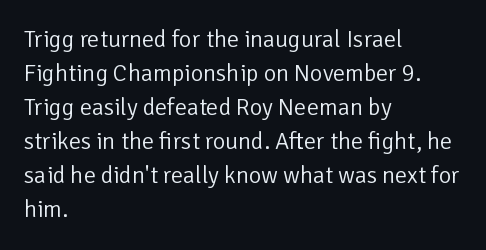
Q: Is the text bold? A: No.
Q: Is the text italic (slanted)? A: No, it is upright.
Q: Is the text underlined? A: No.
Q: How is the paragraph aligned? A: Left-aligned.
Q: Is the spacing between letters normal or unusually wide? A: Normal.
Q: Is the spacing between lines tight, normal or loose? A: Normal.
